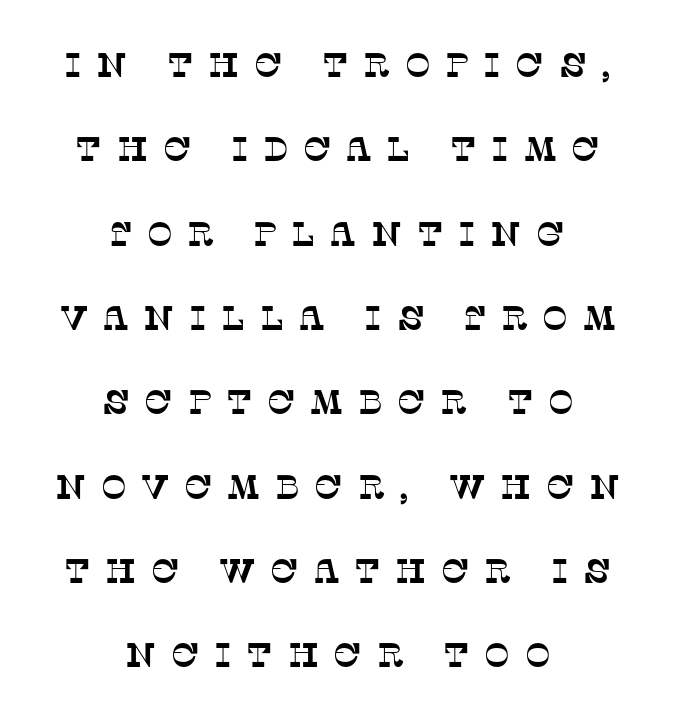
Q: Is the typeface a serif or a sans-serif typeface? A: Serif.
Q: Is the text underlined? A: No.
Q: How is the paragraph aligned? A: Centered.
Q: Is the spacing between letters normal or unusually wide? A: Unusually wide.
Q: Is the spacing between lines tight, normal or loose? A: Loose.
Q: Width (condensed, normal, or wide)? A: Normal.
Q: Stroke contrast? A: Low.
Q: x-height? A: Large.
Q: Monospaced? A: No.
